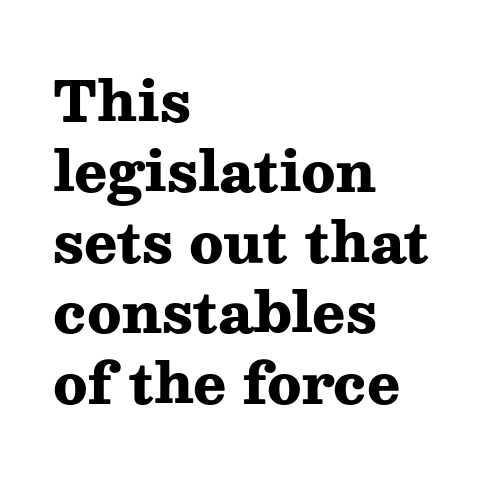
{"serif": "yes", "italic": "no", "bold": "yes", "weight": "heavy", "width": "wide", "stroke_contrast": "medium", "x_height": "medium", "monospaced": "no", "underline": "no", "align": "left", "line_spacing": "normal", "line_spacing_ratio": 1.28, "letter_spacing": "normal", "letter_spacing_em": 0.0, "glyph_px": 55}
